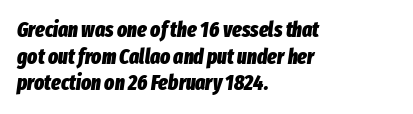
The text block is weighted toward the left margin, trailing off unevenly rightward. It's the slanting kind of type. Letter spacing: default. Pretty heavy lettering here — definitely bold.
